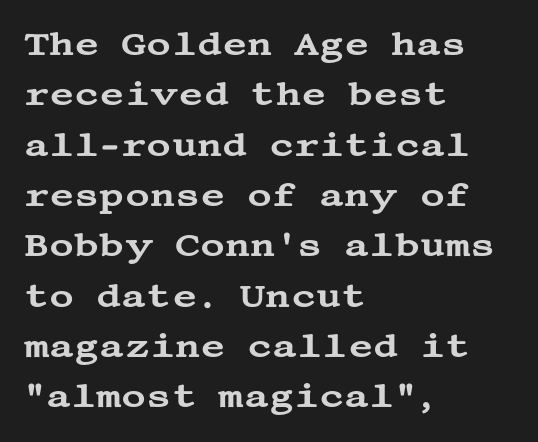
Is the block centered? No — it sits flush against the left margin. In terms of leading, this rendering sits right in the middle. These lines keep a tight, regular rhythm from letter to letter. Letters rest on an invisible, unmarked baseline. The letters stand upright; this is a roman face.
